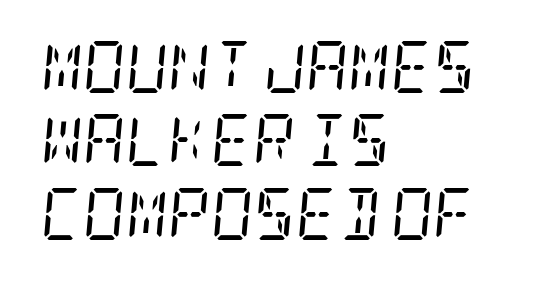
The lettering tilts uniformly, giving the passage an italic look. No extra ink here — the face is not bold. Notice how the passage keeps a crisp vertical edge on the left only. Between one letter and the next there's only the usual sliver of space. Font category for this specimen: serif. Decoration check: the copy has no underline.
